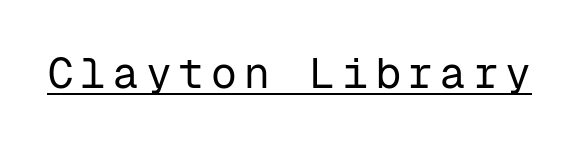
Q: Is the text bold? A: No.
Q: Is the text italic (slanted)? A: No, it is upright.
Q: Is the typeface a serif or a sans-serif typeface? A: Sans-serif.
Q: Is the text underlined? A: Yes.
Q: Width (condensed, normal, or wide)? A: Normal.
Q: Stroke contrast? A: Low.
Q: x-height? A: Medium.
Q: Monospaced? A: Yes.
